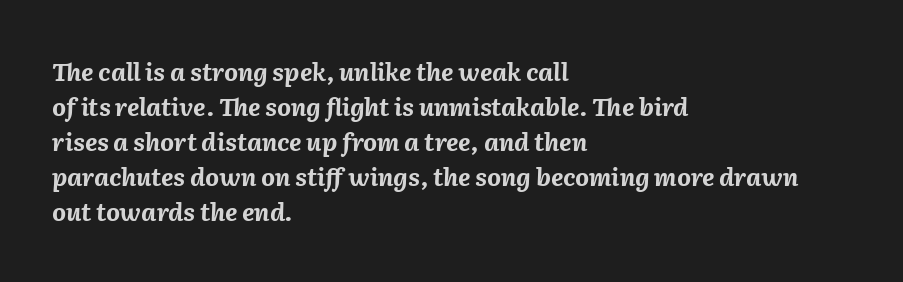
The image shows 24 px bold type, italic (leaning right); set left-aligned, normal line spacing (1.46x), normal letter spacing, not underlined.
